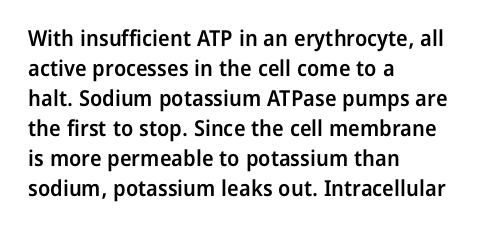
Q: Is the text bold? A: Semi-bold.
Q: Is the text italic (slanted)? A: No, it is upright.
Q: Is the text underlined? A: No.
Q: How is the paragraph aligned? A: Left-aligned.
Q: Is the spacing between letters normal or unusually wide? A: Normal.
Q: Is the spacing between lines tight, normal or loose? A: Normal.
